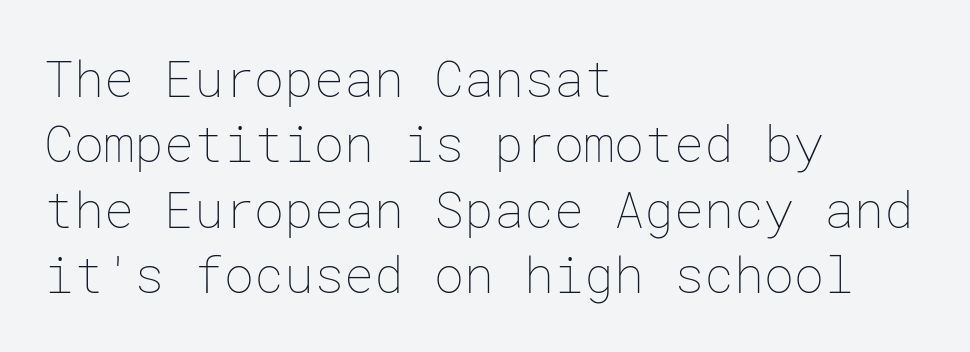
The image shows 50 px thin type, upright; set left-aligned, normal line spacing (1.31x), normal letter spacing, not underlined; low stroke contrast and a medium x-height.
